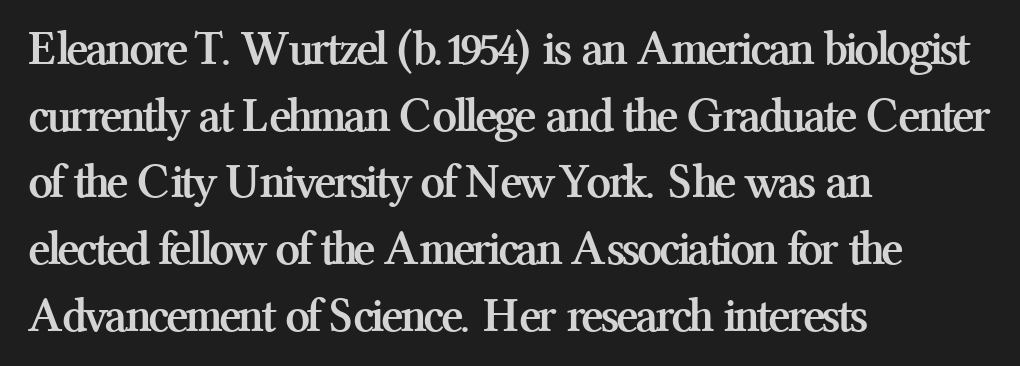
A full-strength bold gives these letters their thick strokes. A normal amount of white space separates one row of letters from the next. Letters rest on an invisible, unmarked baseline. Observe the serifs anchoring each vertical stroke in this sample. One-word summary of the alignment: left. Character widths vary here, with narrow letters taking less room than wide ones.
